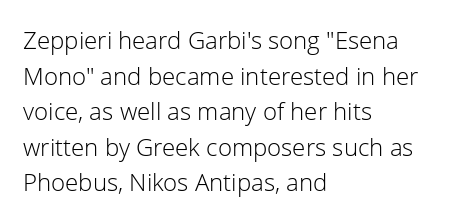
The image shows 24 px text type, upright; set left-aligned, normal line spacing (1.48x), normal letter spacing, not underlined.
